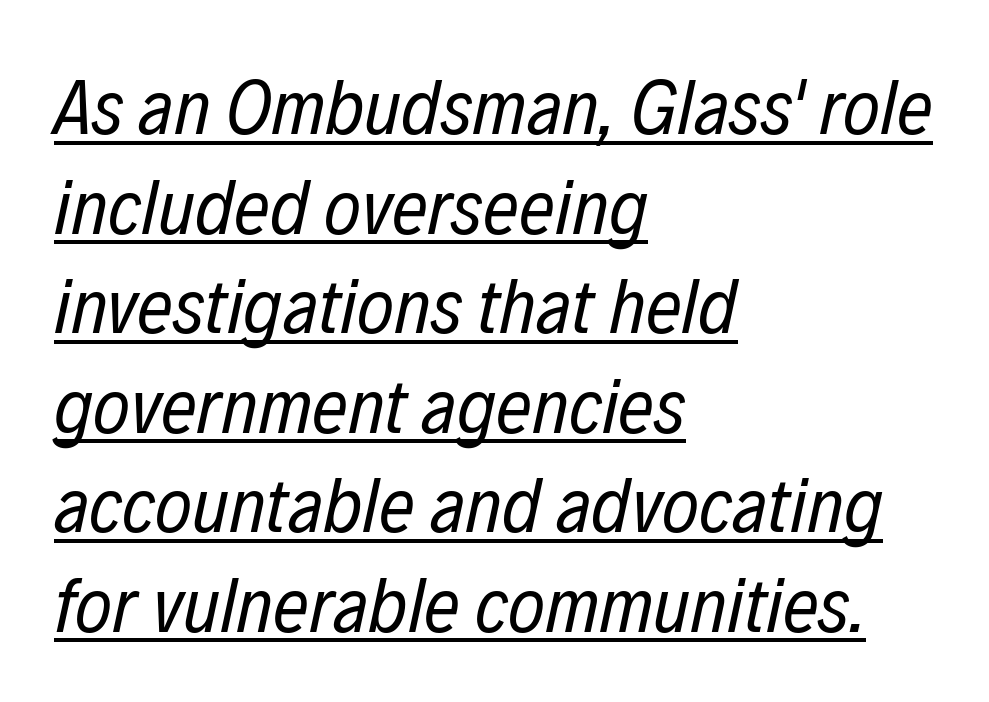
Q: Is the text bold? A: No.
Q: Is the text italic (slanted)? A: Yes, it leans right by about 12 degrees.
Q: Is the text underlined? A: Yes.
Q: How is the paragraph aligned? A: Left-aligned.
Q: Is the spacing between letters normal or unusually wide? A: Normal.
Q: Is the spacing between lines tight, normal or loose? A: Normal.
Q: Width (condensed, normal, or wide)? A: Condensed.
Q: Stroke contrast? A: Low.
Q: x-height? A: Medium.
Q: Monospaced? A: No.
